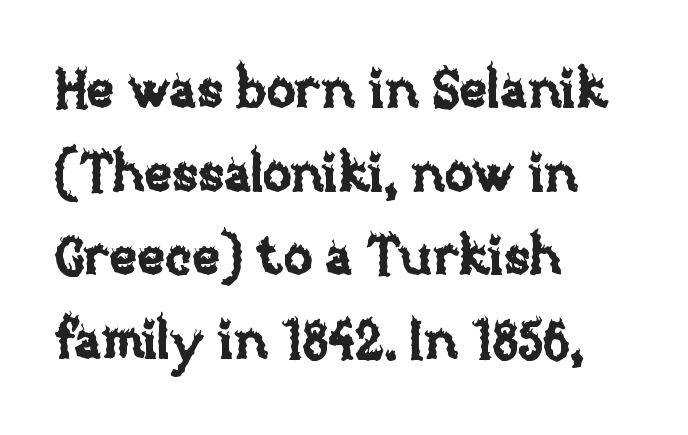
{"italic": "no", "width": "normal", "stroke_contrast": "low", "x_height": "large", "monospaced": "no", "underline": "no", "align": "left", "line_spacing": "normal", "line_spacing_ratio": 1.58, "letter_spacing": "normal", "letter_spacing_em": 0.0, "glyph_px": 53}
